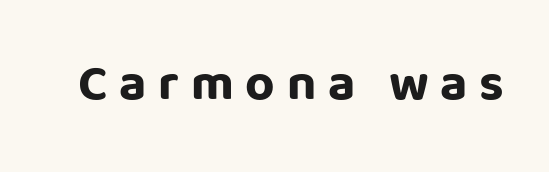
{"serif": "no", "italic": "no", "bold": "yes", "weight": "bold", "width": "normal", "stroke_contrast": "low", "x_height": "large", "monospaced": "no", "underline": "no", "letter_spacing": "wide", "letter_spacing_em": 0.23, "glyph_px": 51}
